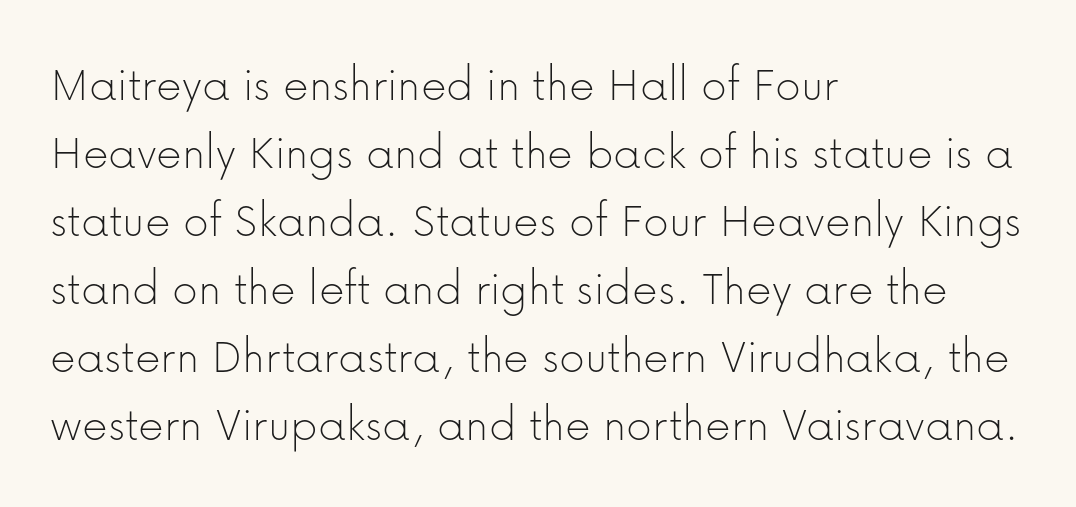
Q: Is the text bold? A: No.
Q: Is the text italic (slanted)? A: No, it is upright.
Q: Is the typeface a serif or a sans-serif typeface? A: Sans-serif.
Q: Is the text underlined? A: No.
Q: How is the paragraph aligned? A: Left-aligned.
Q: Is the spacing between letters normal or unusually wide? A: Normal.
Q: Is the spacing between lines tight, normal or loose? A: Normal.
Q: Width (condensed, normal, or wide)? A: Normal.
Q: Stroke contrast? A: Low.
Q: x-height? A: Medium.
Q: Monospaced? A: No.
